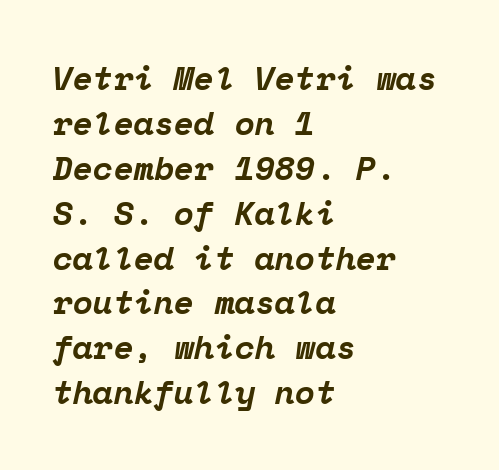
The image shows 33 px bold serif type, italic (leaning right), monospaced; set left-aligned, normal line spacing (1.36x), normal letter spacing, not underlined; low stroke contrast and a medium x-height.
